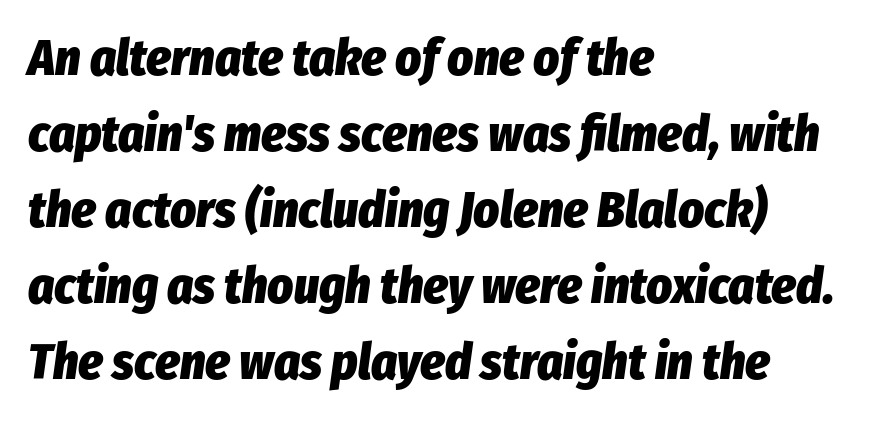
The image shows 50 px heavy, condensed type, italic (leaning right); set left-aligned, normal line spacing (1.52x), normal letter spacing, not underlined; low stroke contrast and a medium x-height.
